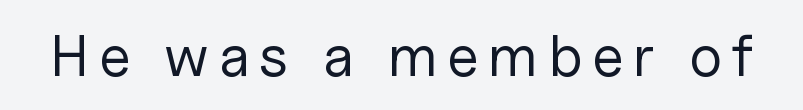
Character widths vary here, with narrow letters taking less room than wide ones. The weight tops out at a normal text grade. Serif or sans? Sans — the stroke terminals are bare. Any mark beneath the type? The region is blank. If you drew a line through each stem, it would be perfectly vertical.
